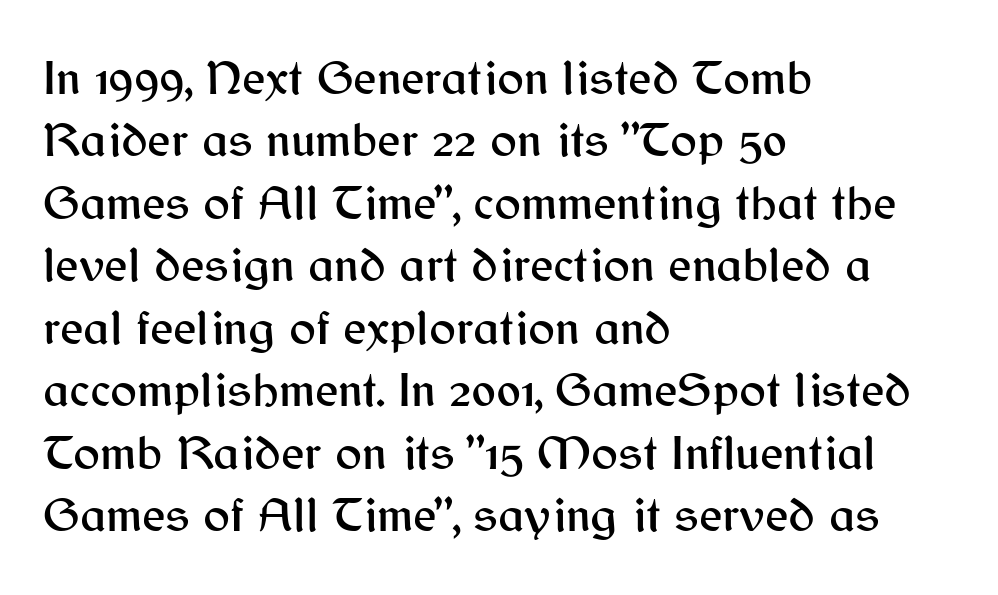
Q: Is the text italic (slanted)? A: No, it is upright.
Q: Is the typeface a serif or a sans-serif typeface? A: Sans-serif.
Q: Is the text underlined? A: No.
Q: How is the paragraph aligned? A: Left-aligned.
Q: Is the spacing between letters normal or unusually wide? A: Normal.
Q: Is the spacing between lines tight, normal or loose? A: Normal.
Q: Width (condensed, normal, or wide)? A: Normal.
Q: Stroke contrast? A: Medium.
Q: x-height? A: Medium.
Q: Monospaced? A: No.
